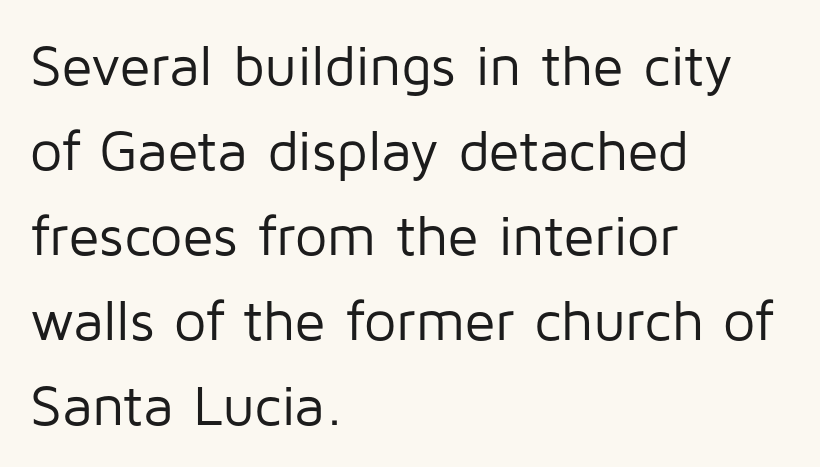
Are there feet on the stems? There aren't — it's a sans. This reads as an unemphasized weight, regular at the heaviest. Descenders hang freely into open space. The face used here is rendered with its standard letterfit. Leading: standard.
